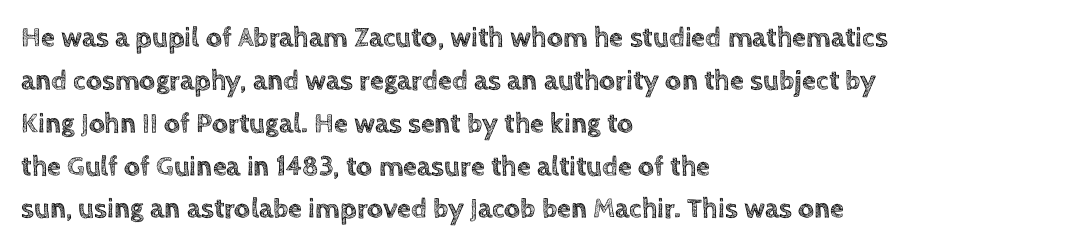
The image shows 28 px text type, upright; set left-aligned, normal line spacing (1.53x), normal letter spacing, not underlined; a large x-height.
